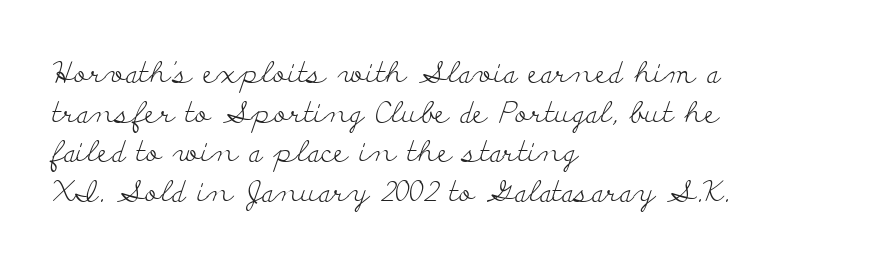
A quiet, ordinary-to-light weight characterises the typeface. Standard letterfit; no display-style spreading of the glyphs. Successive baselines arrive at the customary interval.
